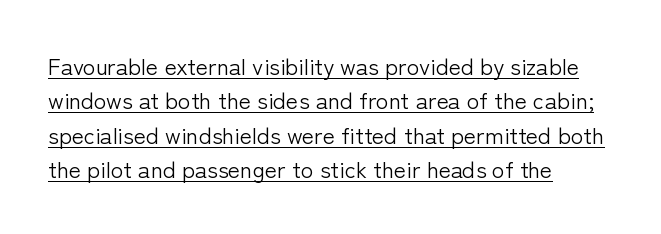
{"italic": "no", "bold": "no", "underline": "yes", "align": "left", "line_spacing": "normal", "line_spacing_ratio": 1.5, "letter_spacing": "normal", "letter_spacing_em": 0.0, "glyph_px": 23}
